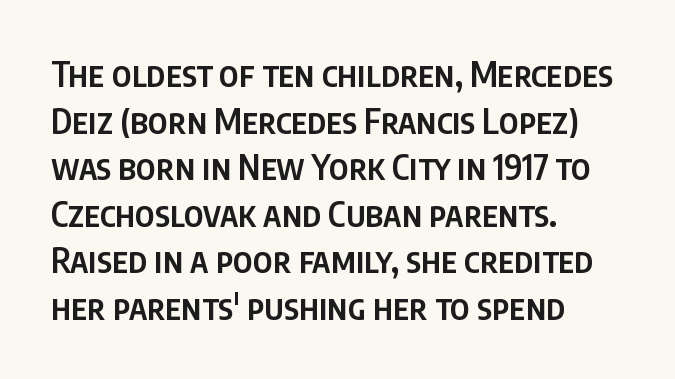
Q: Is the text bold? A: Semi-bold.
Q: Is the text italic (slanted)? A: No, it is upright.
Q: Is the typeface a serif or a sans-serif typeface? A: Sans-serif.
Q: Is the text underlined? A: No.
Q: How is the paragraph aligned? A: Left-aligned.
Q: Is the spacing between letters normal or unusually wide? A: Normal.
Q: Is the spacing between lines tight, normal or loose? A: Normal.
Q: Width (condensed, normal, or wide)? A: Condensed.
Q: Stroke contrast? A: Low.
Q: x-height? A: Large.
Q: Monospaced? A: No.
